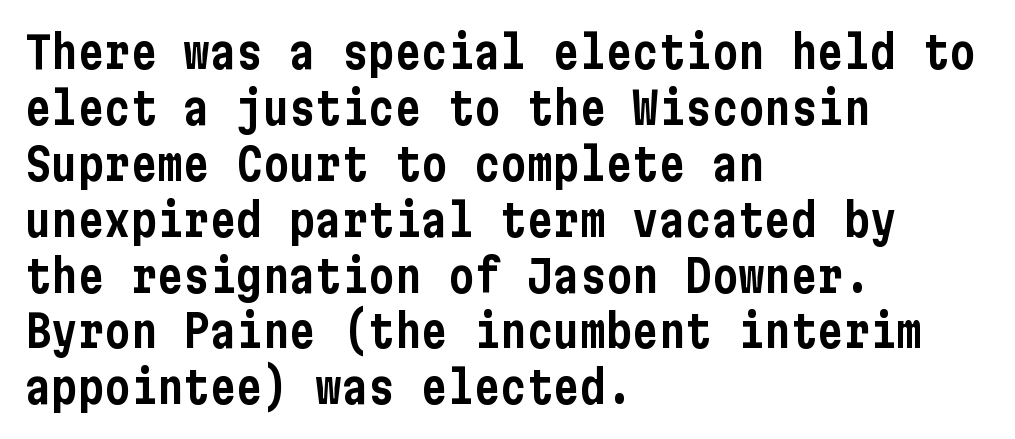
{"serif": "no", "italic": "no", "width": "condensed", "stroke_contrast": "low", "x_height": "medium", "underline": "no", "align": "left", "line_spacing": "normal", "line_spacing_ratio": 1.27, "letter_spacing": "normal", "letter_spacing_em": 0.0, "glyph_px": 44}
